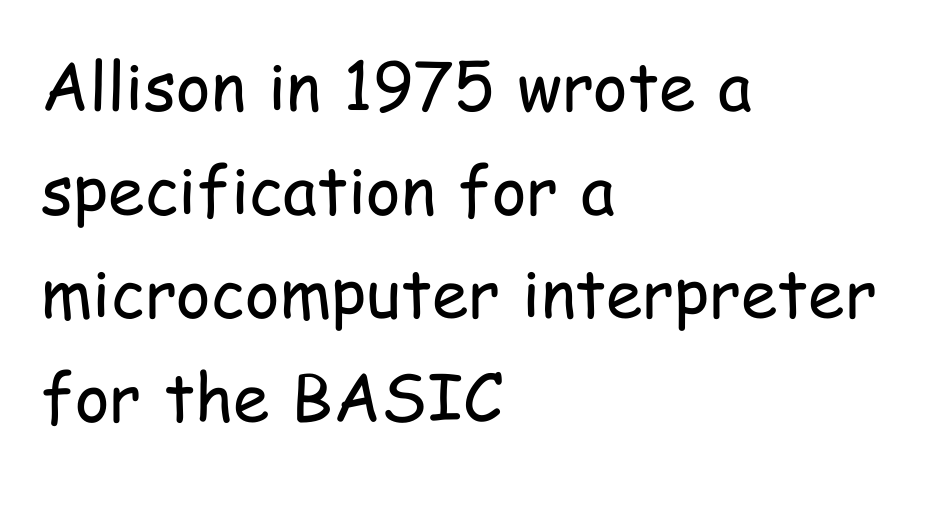
Q: Is the text bold? A: No.
Q: Is the text italic (slanted)? A: No, it is upright.
Q: Is the typeface a serif or a sans-serif typeface? A: Sans-serif.
Q: Is the text underlined? A: No.
Q: How is the paragraph aligned? A: Left-aligned.
Q: Is the spacing between letters normal or unusually wide? A: Normal.
Q: Is the spacing between lines tight, normal or loose? A: Normal.
Q: Width (condensed, normal, or wide)? A: Condensed.
Q: Stroke contrast? A: Low.
Q: x-height? A: Medium.
Q: Monospaced? A: No.
